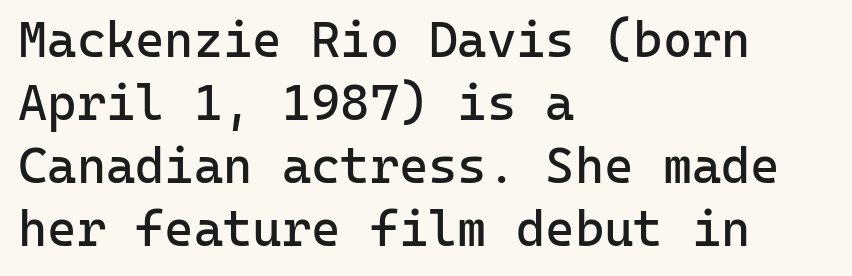
{"serif": "no", "italic": "no", "bold": "no", "weight": "regular", "width": "normal", "stroke_contrast": "low", "x_height": "medium", "monospaced": "yes", "underline": "no", "align": "left", "line_spacing": "normal", "line_spacing_ratio": 1.26, "letter_spacing": "normal", "letter_spacing_em": 0.0, "glyph_px": 50}
